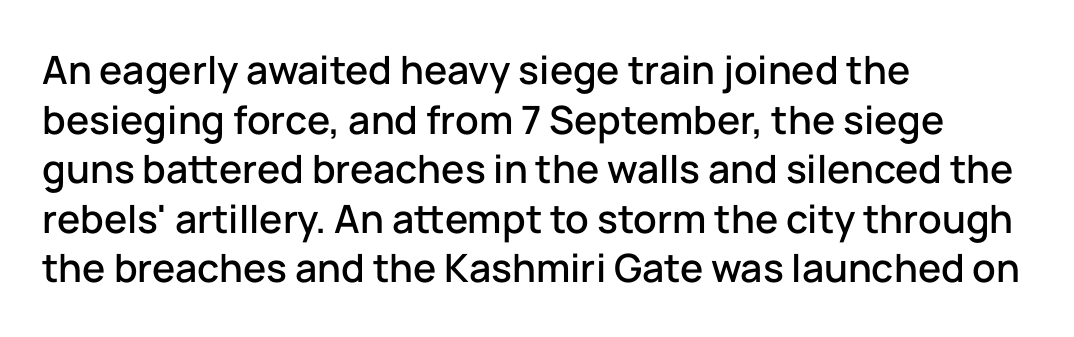
Q: Is the text italic (slanted)? A: No, it is upright.
Q: Is the typeface a serif or a sans-serif typeface? A: Sans-serif.
Q: Is the text underlined? A: No.
Q: How is the paragraph aligned? A: Left-aligned.
Q: Is the spacing between letters normal or unusually wide? A: Normal.
Q: Is the spacing between lines tight, normal or loose? A: Normal.
Q: Width (condensed, normal, or wide)? A: Normal.
Q: Stroke contrast? A: Low.
Q: x-height? A: Medium.
Q: Monospaced? A: No.
